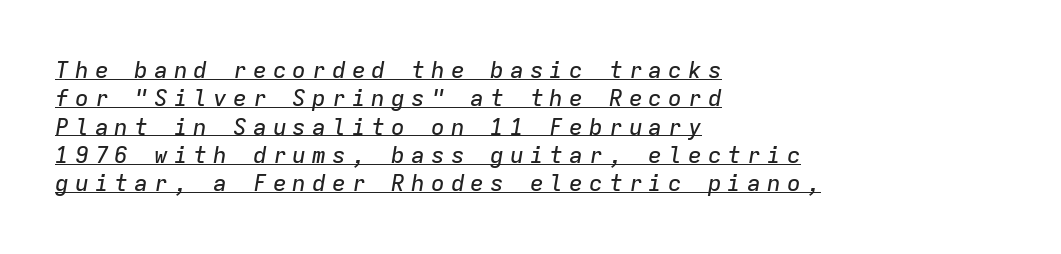
If you drew a ruler down the left edge, every line would touch it. This rendering features underlined lettering. Students, note that the glyphs here are deliberately spaced far apart. These lines were composed using italics.
